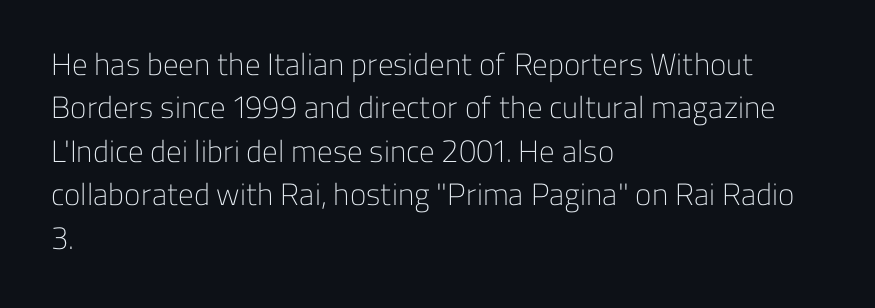
Compared with a centered layout, this one pins lines to the left instead. On a weight scale, this lands at 450 or below. The letters stand upright; this is a roman face. The string is rendered with underlining switched off.
